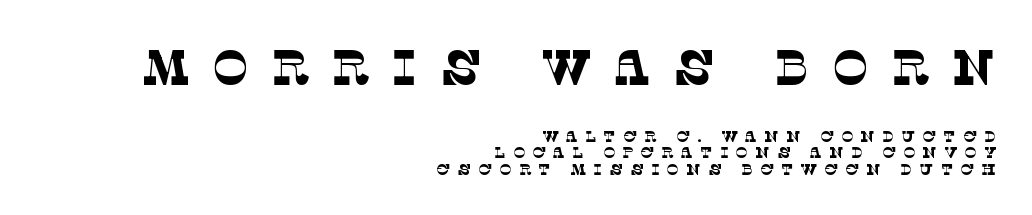
These lines are rendered in a variable-pitch font. In terms of letterspacing, this is a distinctly airy, spread setting. These lines are composed in type with serifs. No word sits above an underline.
